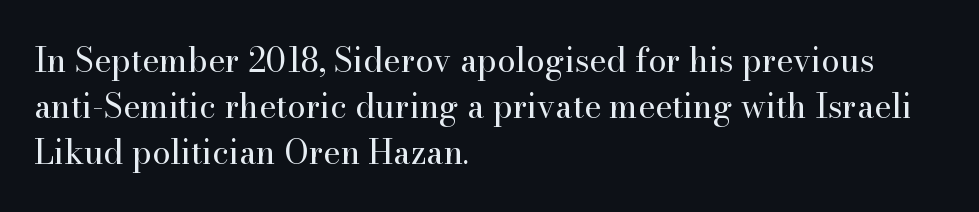
The image shows 33 px regular-weight serif type, upright; set left-aligned, normal line spacing (1.39x), normal letter spacing, not underlined; high stroke contrast and a small x-height.
